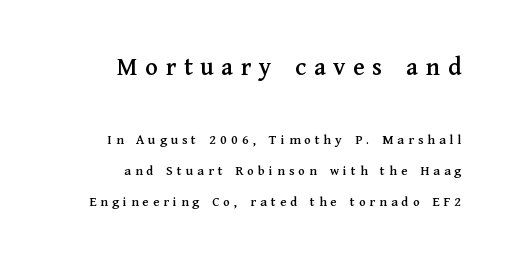
The image shows 26 px text type, upright; set right-aligned, loose line spacing (2.23x), unusually wide letter spacing (+0.29 em), not underlined; the first (top) block is 1.86x larger.
